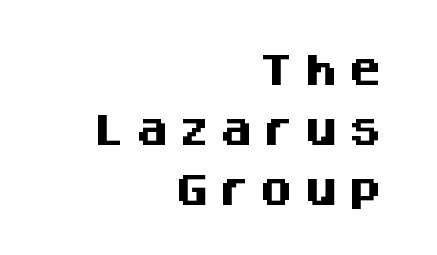
{"serif": "no", "italic": "no", "bold": "yes", "weight": "heavy", "width": "normal", "stroke_contrast": "medium", "x_height": "large", "monospaced": "no", "underline": "no", "align": "right", "line_spacing_ratio": 1.71, "letter_spacing": "wide", "letter_spacing_em": 0.27, "glyph_px": 35}
